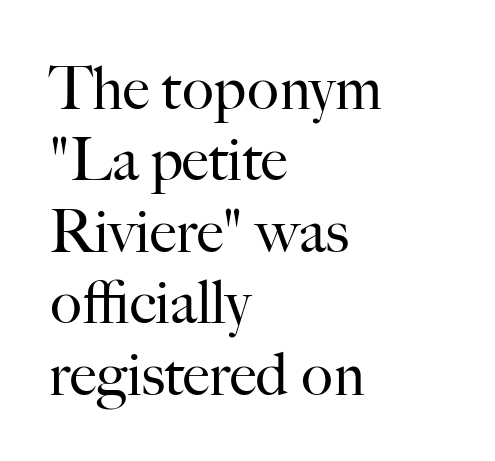
Visually the block forms a straight wall on the left and a jagged coastline on the right. Clear beneath every line of the passage. Nobody touched the tracking dial on this one. Italic: no, the glyphs are upright roman. Is the type heavy? It reads as light-to-regular instead.
